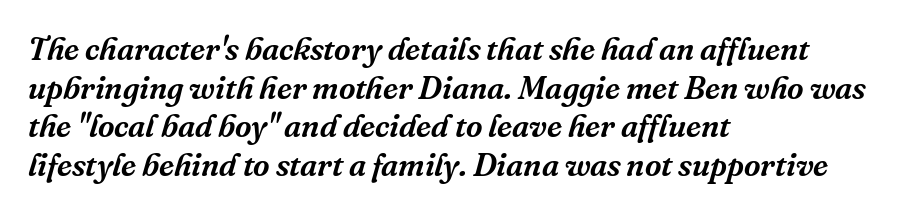
Bare-footed words on every line. The line texture is even and compact thanks to regular tracking. Yep, those are serifs on the letters. The compositor pushed each line to the left boundary. Think of a printed novel: that variable character pitch is what you see here. The face used here has a pronounced slope to its letters.
